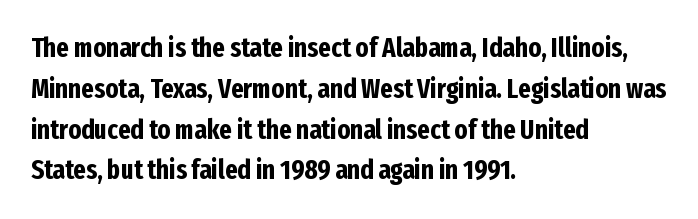
The image shows 27 px bold type, upright; set left-aligned, normal line spacing (1.51x), normal letter spacing, not underlined.
